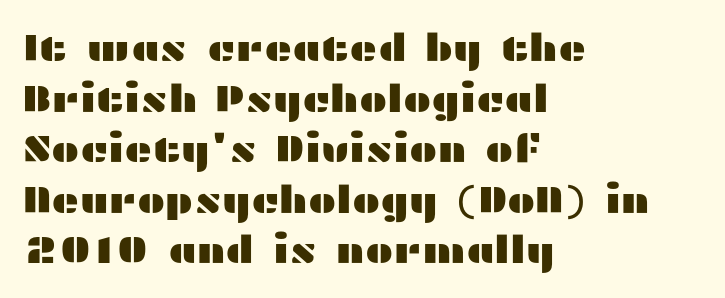
Q: Is the text italic (slanted)? A: No, it is upright.
Q: Is the typeface a serif or a sans-serif typeface? A: Sans-serif.
Q: Is the text underlined? A: No.
Q: How is the paragraph aligned? A: Left-aligned.
Q: Is the spacing between letters normal or unusually wide? A: Normal.
Q: Is the spacing between lines tight, normal or loose? A: Normal.
Q: Width (condensed, normal, or wide)? A: Wide.
Q: Stroke contrast? A: Medium.
Q: x-height? A: Medium.
Q: Monospaced? A: No.
